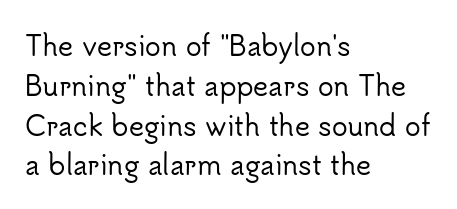
Q: Is the text italic (slanted)? A: No, it is upright.
Q: Is the text underlined? A: No.
Q: How is the paragraph aligned? A: Left-aligned.
Q: Is the spacing between letters normal or unusually wide? A: Normal.
Q: Is the spacing between lines tight, normal or loose? A: Normal.
